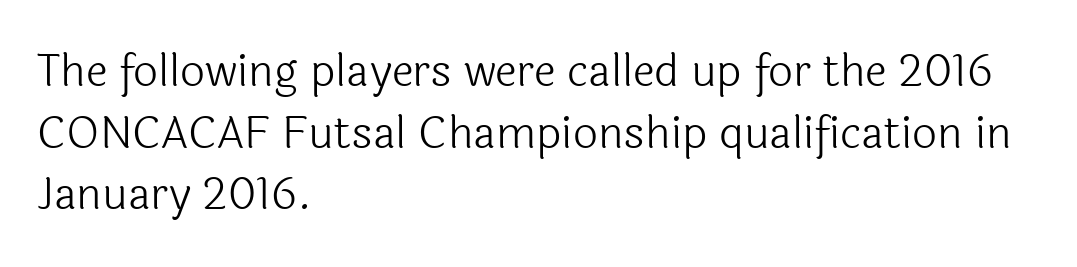
The image shows 44 px light sans-serif type, upright; set left-aligned, normal line spacing (1.4x), normal letter spacing, not underlined; a medium x-height.
